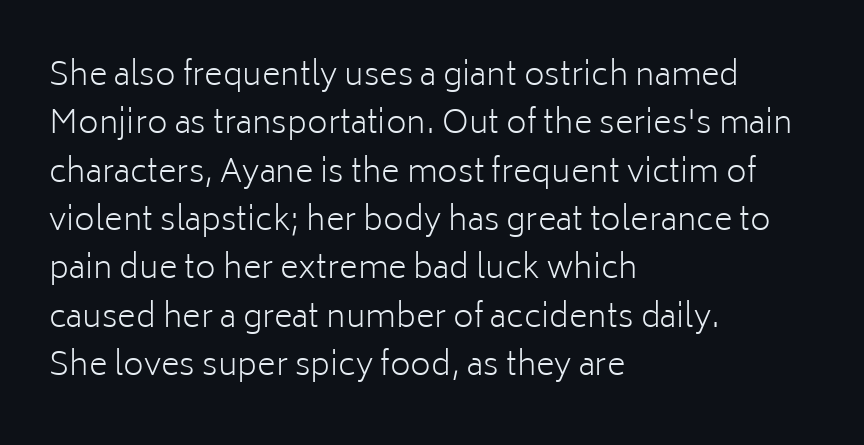
{"serif": "no", "italic": "no", "bold": "no", "weight": "light", "width": "normal", "stroke_contrast": "low", "x_height": "medium", "monospaced": "no", "underline": "no", "align": "left", "line_spacing": "normal", "line_spacing_ratio": 1.51, "letter_spacing": "normal", "letter_spacing_em": 0.0, "glyph_px": 32}
